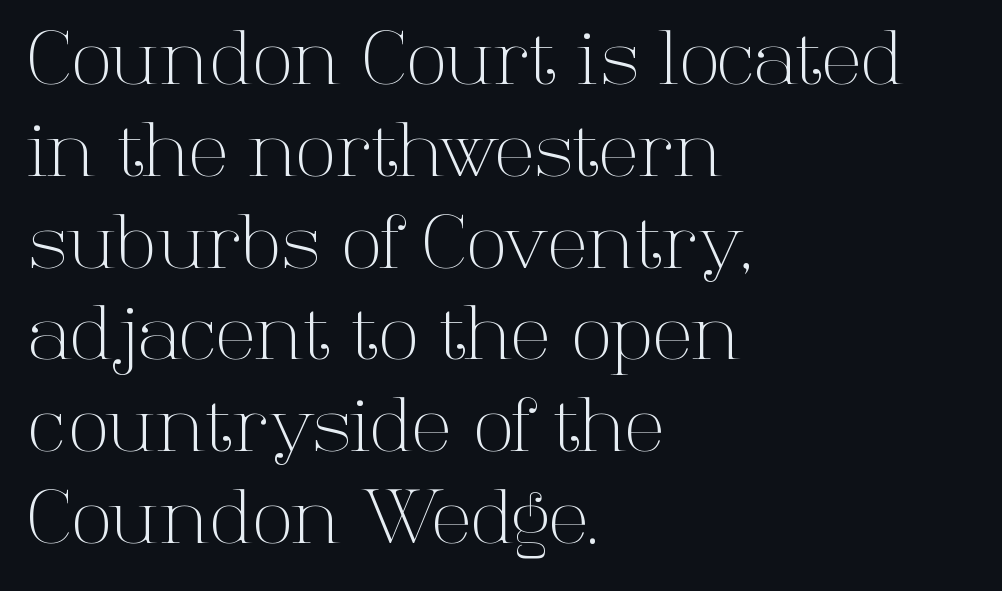
Q: Is the text bold? A: No.
Q: Is the text italic (slanted)? A: No, it is upright.
Q: Is the typeface a serif or a sans-serif typeface? A: Serif.
Q: Is the text underlined? A: No.
Q: How is the paragraph aligned? A: Left-aligned.
Q: Is the spacing between letters normal or unusually wide? A: Normal.
Q: Width (condensed, normal, or wide)? A: Normal.
Q: Stroke contrast? A: High.
Q: x-height? A: Medium.
Q: Monospaced? A: No.
